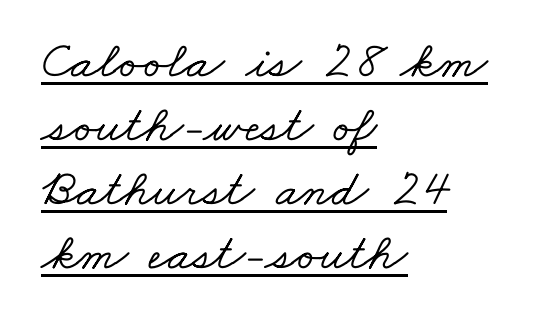
Q: Is the typeface a serif or a sans-serif typeface? A: Serif.
Q: Is the text underlined? A: Yes.
Q: How is the paragraph aligned? A: Left-aligned.
Q: Is the spacing between letters normal or unusually wide? A: Normal.
Q: Width (condensed, normal, or wide)? A: Wide.
Q: Stroke contrast? A: Low.
Q: x-height? A: Small.
Q: Monospaced? A: No.
